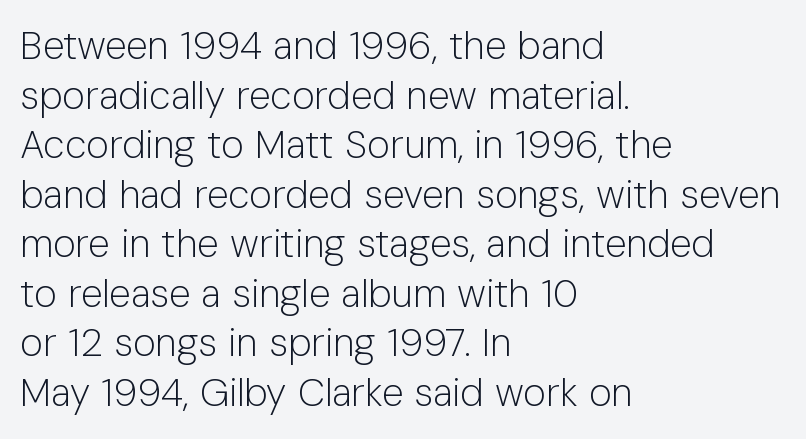
{"serif": "no", "italic": "no", "bold": "no", "weight": "light", "width": "normal", "stroke_contrast": "low", "x_height": "medium", "monospaced": "no", "underline": "no", "align": "left", "line_spacing": "normal", "line_spacing_ratio": 1.27, "letter_spacing": "normal", "letter_spacing_em": 0.0, "glyph_px": 39}
